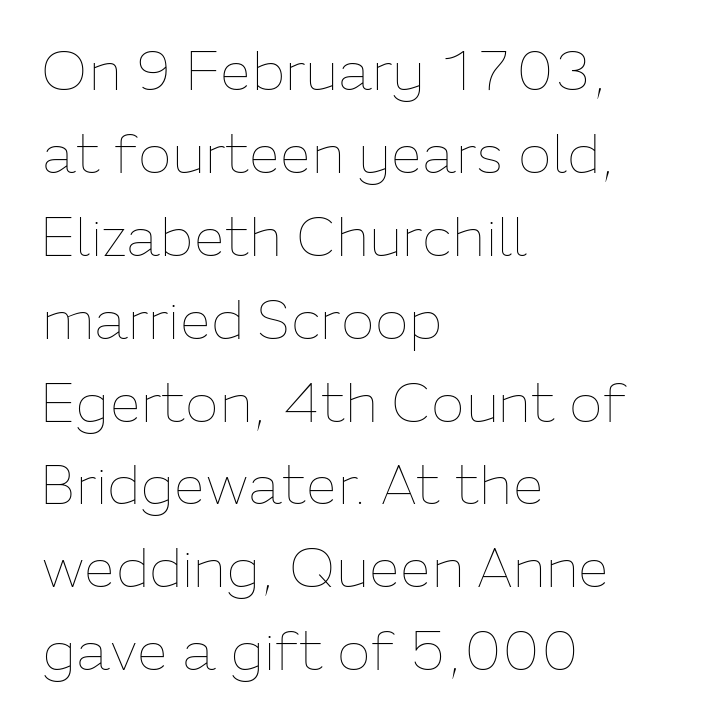
Weight: not bold — regular or lighter. Honestly, the letter spacing is just normal — you wouldn't notice it. No italicization has been applied; the sample stays upright. Proportional: the letters do not fall into vertical columns. Type without underlining.
